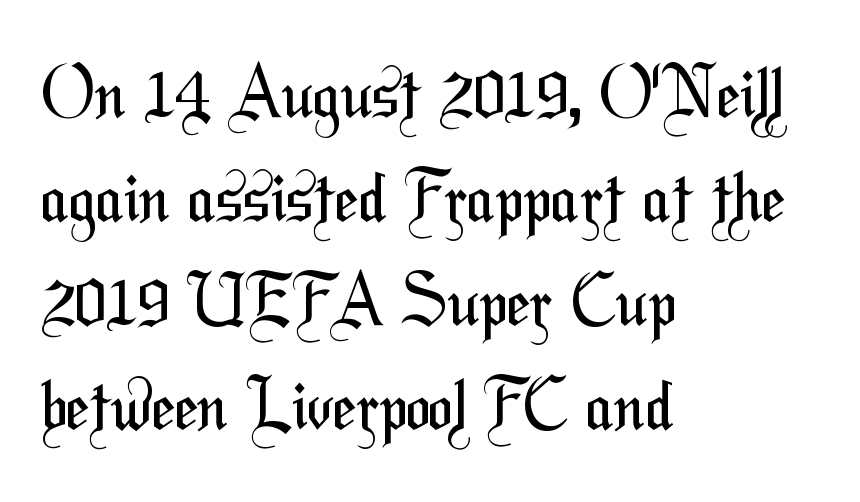
The image shows 67 px regular-weight, condensed sans-serif type; set left-aligned, normal line spacing (1.55x), normal letter spacing, not underlined; medium stroke contrast and a medium x-height.
